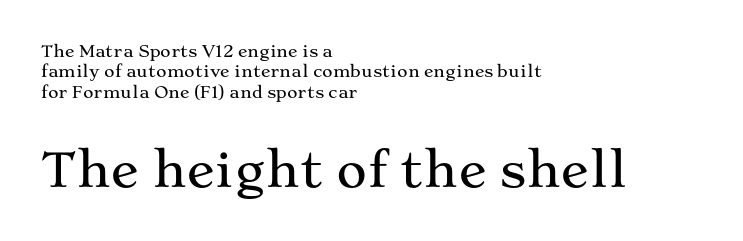
{"serif": "yes", "italic": "no", "width": "wide", "stroke_contrast": "medium", "x_height": "medium", "monospaced": "no", "underline": "no", "align": "left", "line_spacing": "normal", "line_spacing_ratio": 1.27, "letter_spacing": "normal", "letter_spacing_em": 0.0, "larger_block": "second", "size_ratio": 2.94, "glyph_px": 47}
